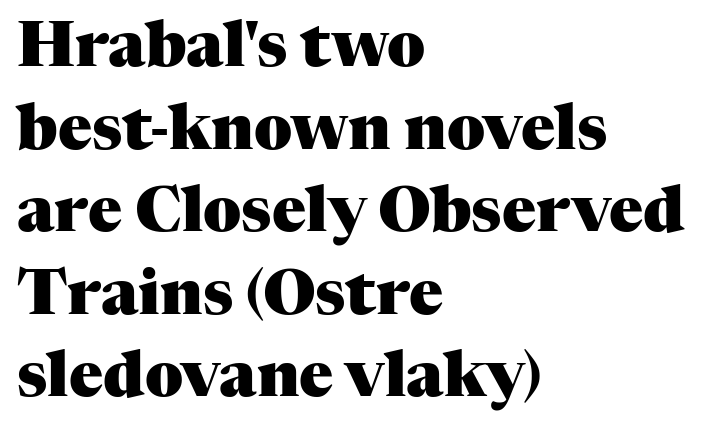
{"serif": "yes", "italic": "no", "bold": "yes", "weight": "heavy", "width": "normal", "stroke_contrast": "medium", "x_height": "medium", "monospaced": "no", "underline": "no", "align": "left", "line_spacing": "normal", "line_spacing_ratio": 1.31, "letter_spacing": "normal", "letter_spacing_em": 0.0, "glyph_px": 63}
